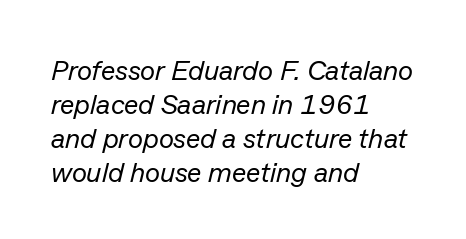
The image shows 28 px regular-weight type, italic (leaning right); set left-aligned, line spacing 1.21x, normal letter spacing, not underlined; low stroke contrast and a medium x-height.
